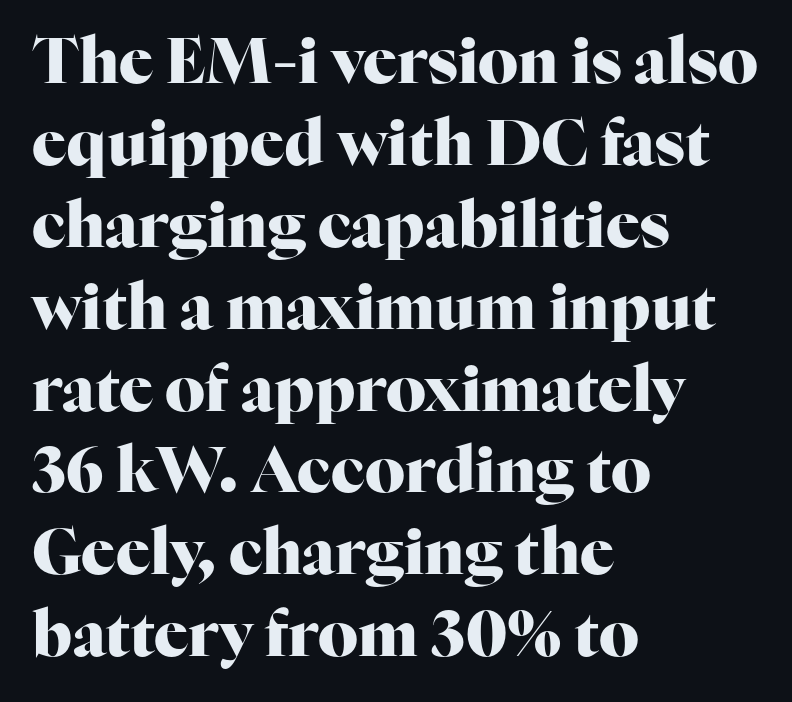
Q: Is the text bold? A: Yes.
Q: Is the text italic (slanted)? A: No, it is upright.
Q: Is the typeface a serif or a sans-serif typeface? A: Serif.
Q: Is the text underlined? A: No.
Q: How is the paragraph aligned? A: Left-aligned.
Q: Is the spacing between letters normal or unusually wide? A: Normal.
Q: Is the spacing between lines tight, normal or loose? A: Normal.
Q: Width (condensed, normal, or wide)? A: Normal.
Q: Stroke contrast? A: High.
Q: x-height? A: Medium.
Q: Monospaced? A: No.
